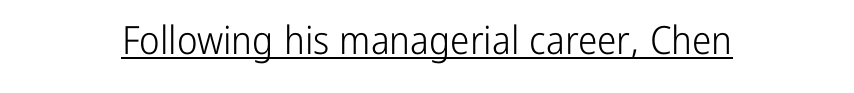
Q: Is the text bold? A: No.
Q: Is the text italic (slanted)? A: No, it is upright.
Q: Is the typeface a serif or a sans-serif typeface? A: Sans-serif.
Q: Is the text underlined? A: Yes.
Q: Is the spacing between letters normal or unusually wide? A: Normal.
Q: Width (condensed, normal, or wide)? A: Condensed.
Q: Stroke contrast? A: Low.
Q: x-height? A: Medium.
Q: Monospaced? A: No.
